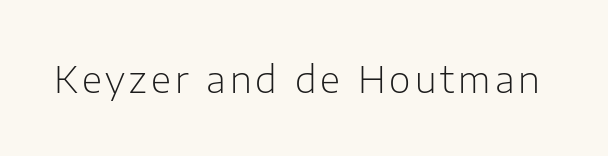
{"serif": "no", "italic": "no", "bold": "no", "weight": "light", "width": "normal", "stroke_contrast": "low", "x_height": "medium", "monospaced": "no", "underline": "no", "glyph_px": 37}
